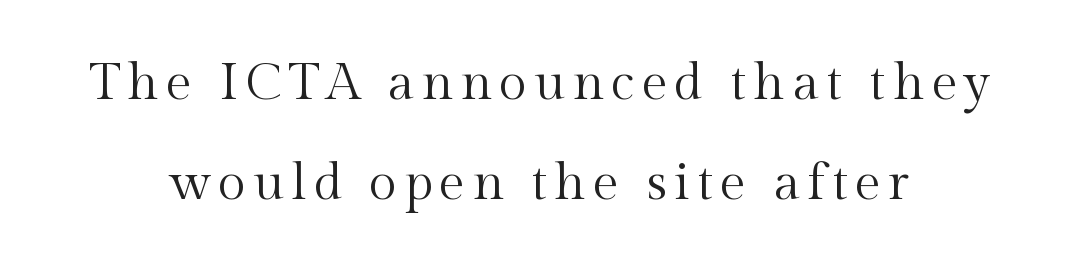
The image shows 51 px regular-weight serif type, upright; set centered, loose line spacing (1.96x), not underlined; a medium x-height.
